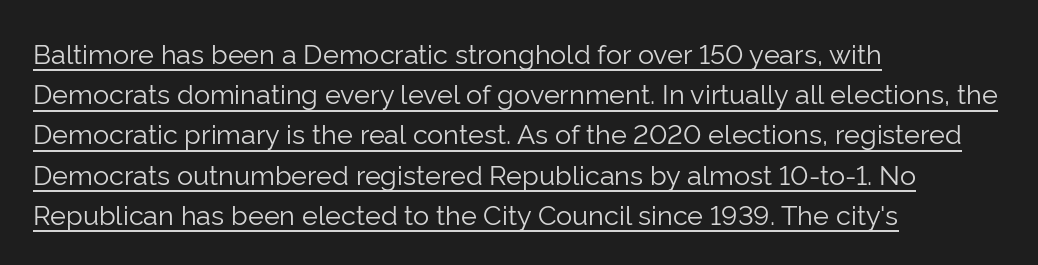
{"italic": "no", "bold": "no", "underline": "yes", "align": "left", "line_spacing": "normal", "line_spacing_ratio": 1.49, "letter_spacing": "normal", "letter_spacing_em": 0.0, "glyph_px": 27}
